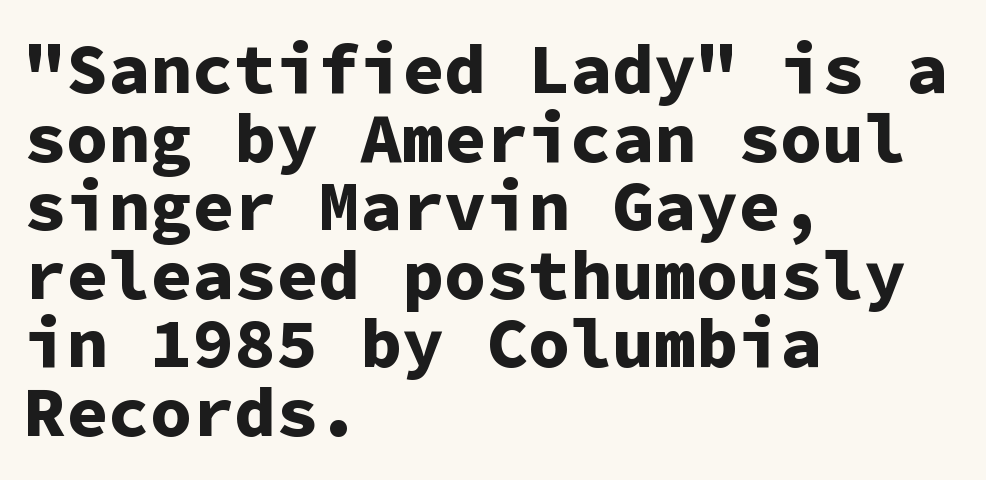
The image shows 70 px bold sans-serif type, upright, monospaced; set left-aligned, tight line spacing (0.98x), normal letter spacing, not underlined; low stroke contrast and a medium x-height.
